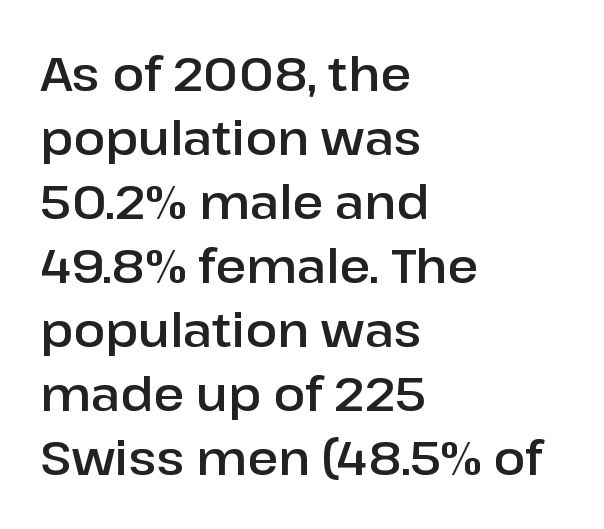
Layout note: lines flush left. The horizontal fit of the characters is conventional and even. A typesetter would call this proportional, since set widths differ per character. No word sits above an underline. Grotesque or geometric, the face here clearly has no serifs. Whoever set this chose a conventional vertical rhythm.
